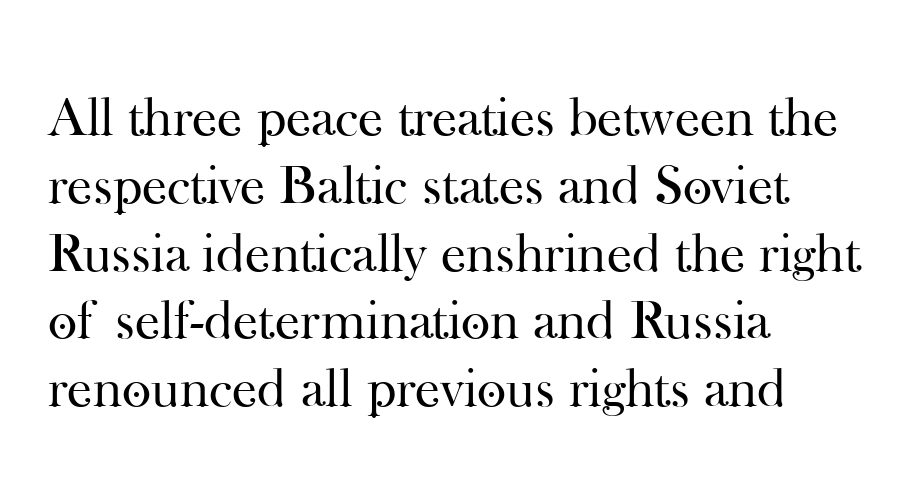
{"serif": "yes", "italic": "no", "bold": "no", "weight": "regular", "width": "normal", "stroke_contrast": "high", "x_height": "small", "monospaced": "no", "underline": "no", "align": "left", "line_spacing_ratio": 1.21, "letter_spacing": "normal", "letter_spacing_em": 0.0, "glyph_px": 56}
